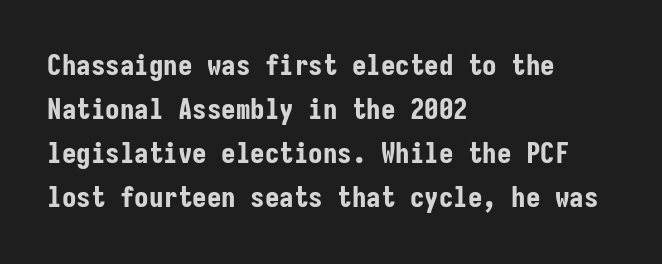
As a designer I'd log this as weight 700, bold. The rendering uses typewriter-style spacing with identical character cells. The font's upright variant was chosen for this text. Serifs: no, the terminals of the letterforms are clean. Observe the ordinary spacing: letters are neighbours, not strangers. Underline: absent.
